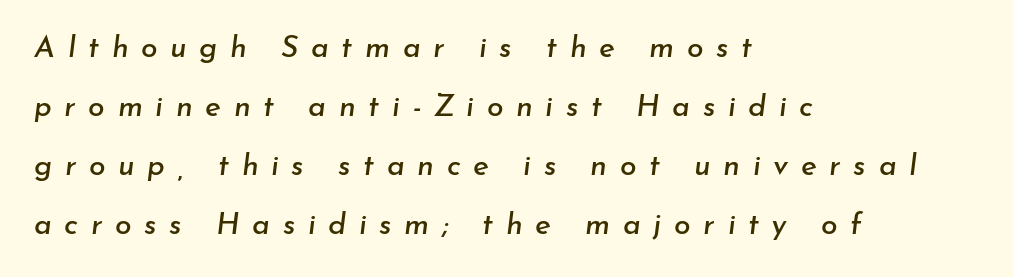
The lettering tilts uniformly, giving the passage an italic look. Visually the block forms a straight wall on the left and a jagged coastline on the right. Varying glyph widths throughout — classic text-font behaviour. The foot of each line stays bare and open.
